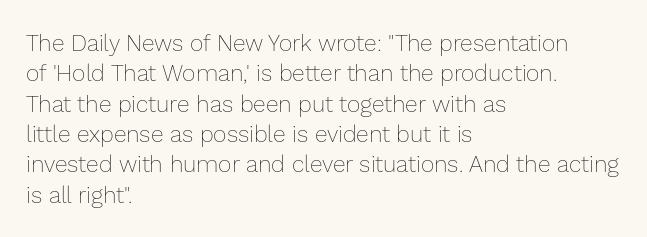
The space directly below the letters is spotless. Caption: standard tracking, unaltered. Vertically, the passage feels balanced, rows spaced as you'd expect. Does the lettering tilt? It doesn't — this is upright.
